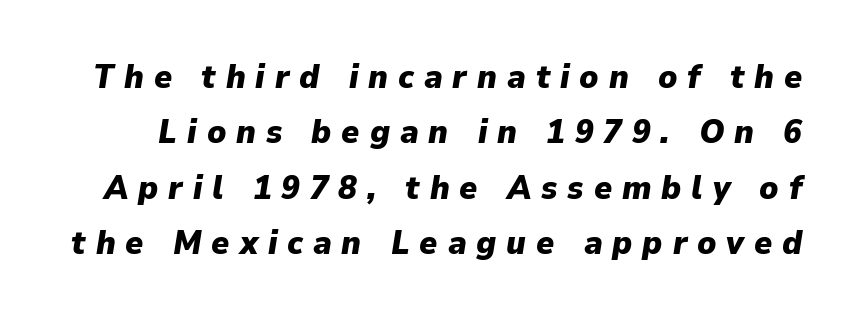
The image shows 34 px heavy type, italic (leaning right); set normal line spacing (1.63x), unusually wide letter spacing (+0.29 em), not underlined; low stroke contrast and a medium x-height.
